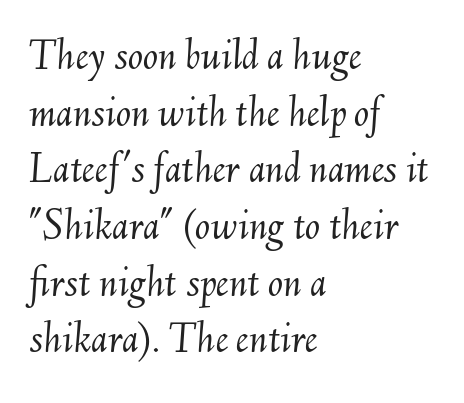
{"italic": "yes", "lean": "right", "slant_degrees": 6, "bold": "no", "weight": "light", "width": "normal", "stroke_contrast": "medium", "x_height": "small", "monospaced": "no", "underline": "no", "align": "left", "line_spacing": "normal", "line_spacing_ratio": 1.26, "letter_spacing": "normal", "letter_spacing_em": 0.0, "glyph_px": 45}
